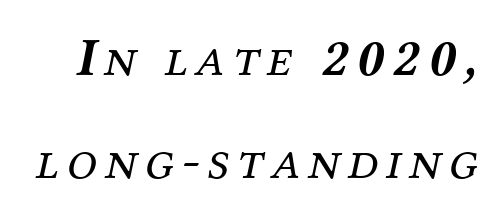
The image shows 54 px regular-weight serif type, italic (leaning right); set loose line spacing (1.91x), not underlined; medium stroke contrast and a medium x-height.
